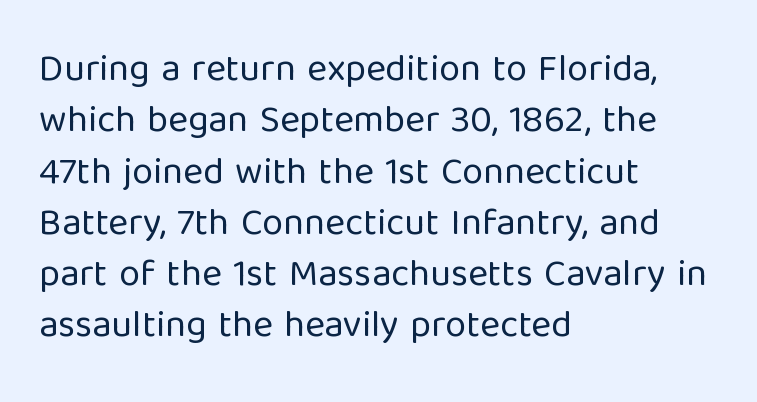
Q: Is the text bold? A: No.
Q: Is the text italic (slanted)? A: No, it is upright.
Q: Is the typeface a serif or a sans-serif typeface? A: Sans-serif.
Q: Is the text underlined? A: No.
Q: How is the paragraph aligned? A: Left-aligned.
Q: Is the spacing between letters normal or unusually wide? A: Normal.
Q: Is the spacing between lines tight, normal or loose? A: Normal.
Q: Width (condensed, normal, or wide)? A: Normal.
Q: Stroke contrast? A: Low.
Q: x-height? A: Medium.
Q: Monospaced? A: No.
